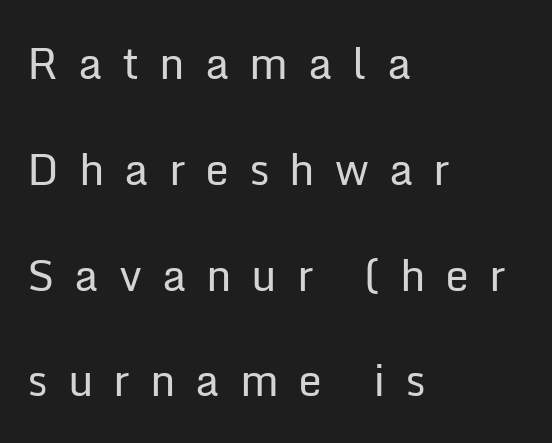
No feet cap the strokes, marking this as sans-serif type. These lines were composed using upright roman letters. The letters advance in unequal steps, a hallmark of proportional type. The strokes carry an ordinary text weight at most. The letterforms stand isolated, each surrounded by extra space. Unmarked baselines from the first word to the last.
